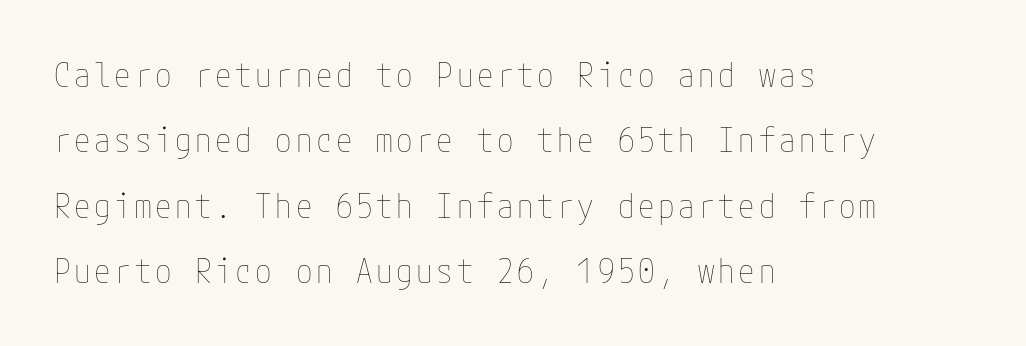
Q: Is the text bold? A: No.
Q: Is the text italic (slanted)? A: No, it is upright.
Q: Is the text underlined? A: No.
Q: How is the paragraph aligned? A: Left-aligned.
Q: Is the spacing between lines tight, normal or loose? A: Loose.
Q: Width (condensed, normal, or wide)? A: Condensed.
Q: Stroke contrast? A: Low.
Q: x-height? A: Medium.
